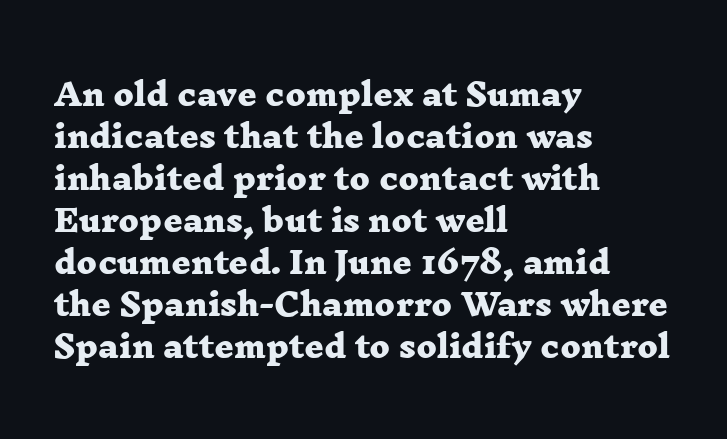
Q: Is the text bold? A: Yes.
Q: Is the typeface a serif or a sans-serif typeface? A: Serif.
Q: Is the text underlined? A: No.
Q: How is the paragraph aligned? A: Left-aligned.
Q: Is the spacing between letters normal or unusually wide? A: Normal.
Q: Is the spacing between lines tight, normal or loose? A: Normal.
Q: Width (condensed, normal, or wide)? A: Wide.
Q: Stroke contrast? A: Low.
Q: x-height? A: Medium.
Q: Monospaced? A: No.
